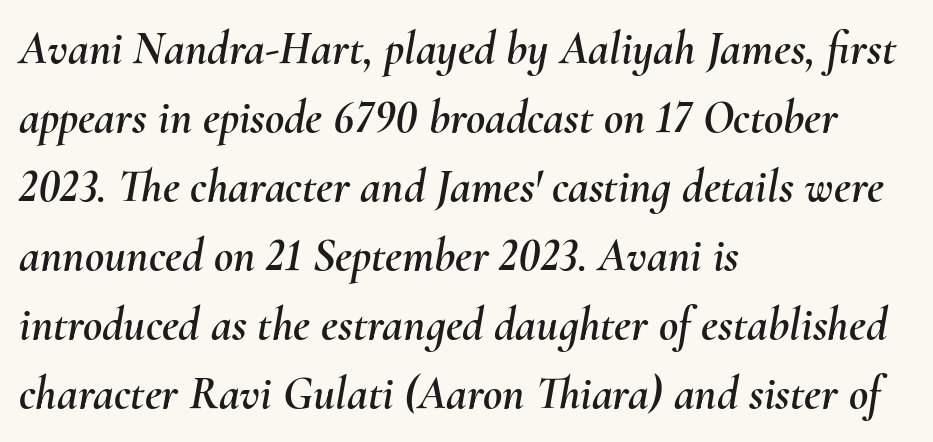
Italic? Definitely — the glyphs are oblique. Leading: standard. Teacher's note: observe the even left margin — that is flush-left alignment. The specimen omits any rule beneath the text block's lines.
